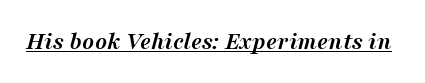
Every letter is thick-stroked: bold, no question. This sample carries an underscore along the baseline area. Honestly, the letter spacing is just normal — you wouldn't notice it. Style check: oblique.
